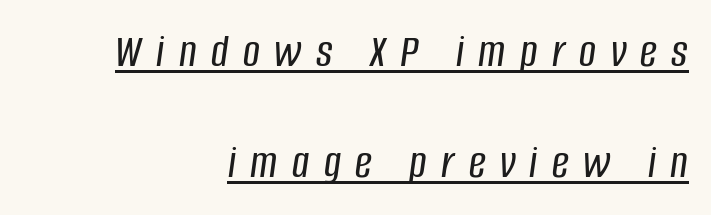
The image shows 47 px condensed type, italic (leaning right); set right-aligned, loose line spacing (2.36x), unusually wide letter spacing (+0.31 em), underlined; low stroke contrast and a large x-height.
